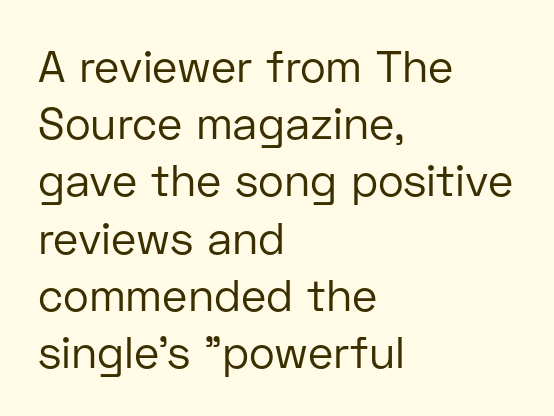
The image shows 44 px regular-weight sans-serif type, upright; set left-aligned, normal line spacing (1.3x), normal letter spacing, not underlined; low stroke contrast and a medium x-height.
